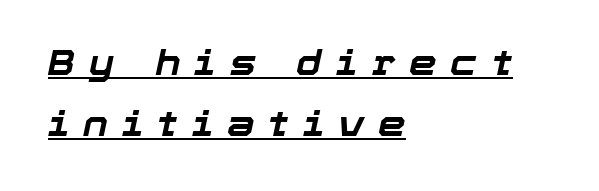
This rendering widens character spacing well past its baseline value. The lines are quadded left. These lines are rendered in a variable-pitch font. Characters are canted at an angle relative to the baseline's perpendicular.
